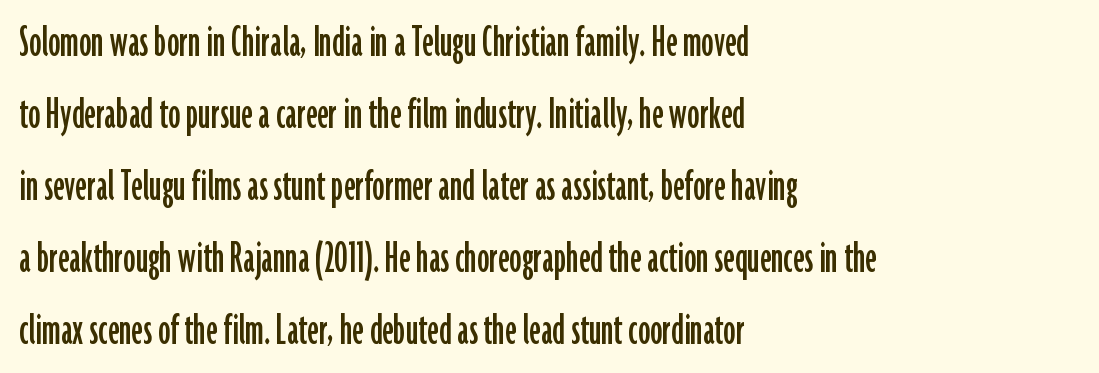
{"serif": "no", "italic": "no", "width": "condensed", "stroke_contrast": "low", "x_height": "medium", "monospaced": "no", "underline": "no", "align": "left", "line_spacing": "normal", "line_spacing_ratio": 1.47, "letter_spacing": "normal", "letter_spacing_em": 0.0, "glyph_px": 49}
